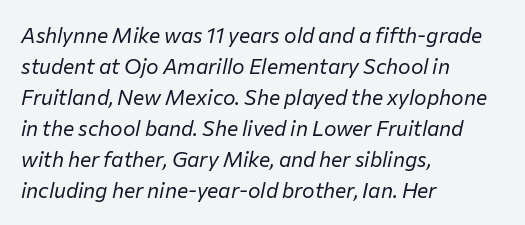
The image shows 21 px text type, italic (leaning right); set left-aligned, normal line spacing (1.48x), normal letter spacing, not underlined.
